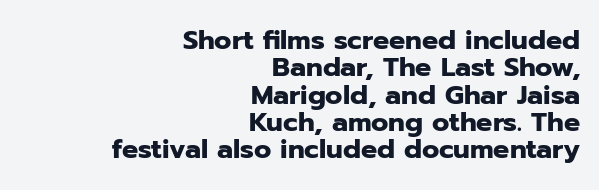
The image shows 27 px bold type, upright; set right-aligned, tight line spacing (1.01x), normal letter spacing, not underlined.
